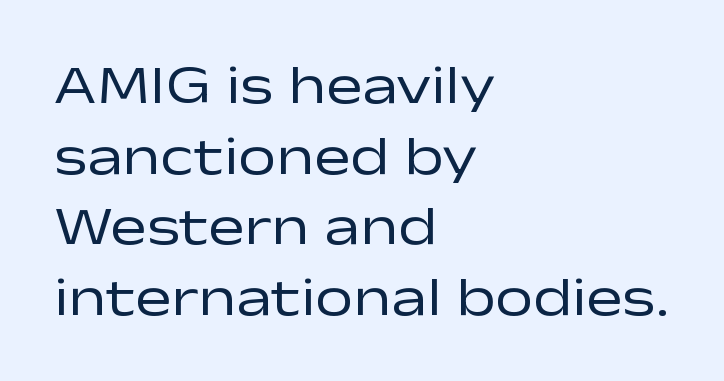
{"serif": "no", "italic": "no", "bold": "no", "weight": "regular", "width": "wide", "stroke_contrast": "low", "x_height": "medium", "monospaced": "no", "underline": "no", "align": "left", "line_spacing": "normal", "line_spacing_ratio": 1.31, "letter_spacing": "normal", "letter_spacing_em": 0.0, "glyph_px": 54}
